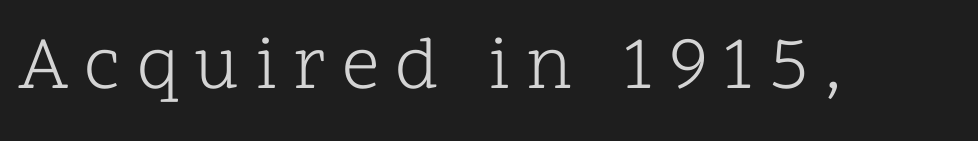
Weight: in the light-to-regular range. This is the regular roman posture of the typeface. Spacing between characters has been opened up far beyond the box default. Think of a printed novel: that variable character pitch is what you see here. This rendering features lettering with no underline.
